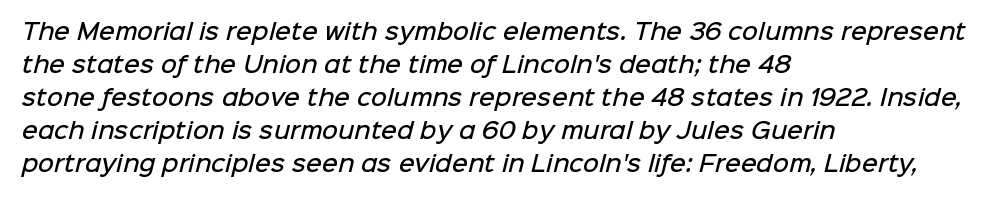
The image shows 22 px text type; set left-aligned, normal line spacing (1.5x), normal letter spacing, not underlined.
